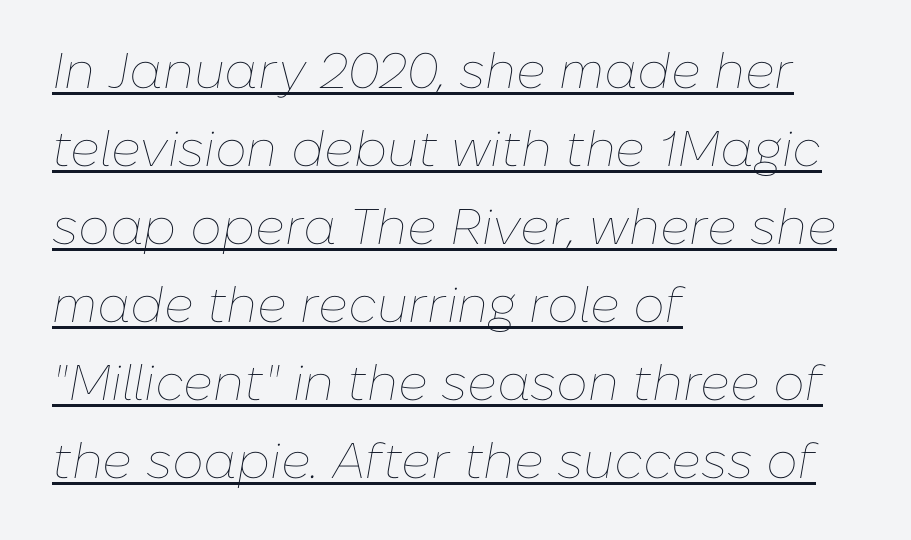
{"italic": "yes", "lean": "right", "slant_degrees": 10, "bold": "no", "weight": "thin", "width": "normal", "stroke_contrast": "low", "x_height": "medium", "monospaced": "no", "underline": "yes", "align": "left", "line_spacing": "normal", "line_spacing_ratio": 1.56, "letter_spacing": "normal", "letter_spacing_em": 0.0, "glyph_px": 50}
